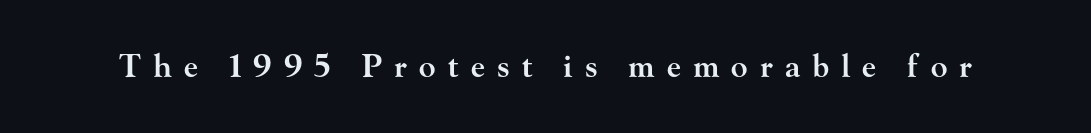
{"serif": "yes", "italic": "no", "bold": "semi", "weight": "semibold", "width": "wide", "stroke_contrast": "high", "x_height": "small", "monospaced": "no", "underline": "no", "letter_spacing": "wide", "letter_spacing_em": 0.39, "glyph_px": 31}
